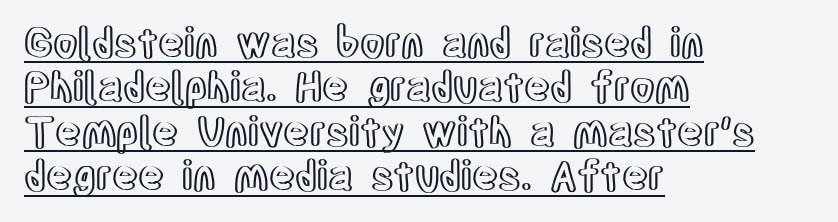
{"italic": "no", "width": "condensed", "x_height": "large", "monospaced": "no", "underline": "yes", "align": "left", "line_spacing": "tight", "line_spacing_ratio": 1.11, "letter_spacing": "normal", "letter_spacing_em": 0.0, "glyph_px": 40}
